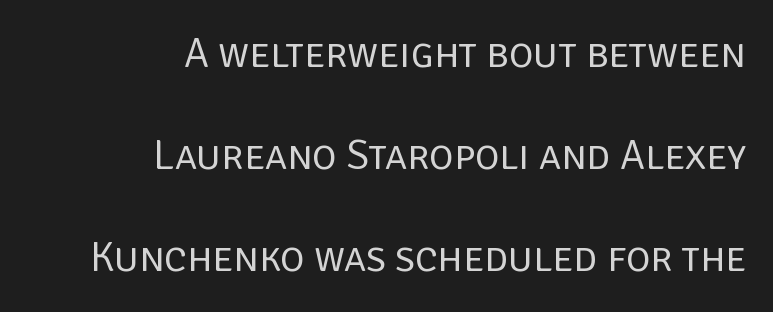
Q: Is the text bold? A: No.
Q: Is the text italic (slanted)? A: No, it is upright.
Q: Is the typeface a serif or a sans-serif typeface? A: Sans-serif.
Q: Is the text underlined? A: No.
Q: How is the paragraph aligned? A: Right-aligned.
Q: Is the spacing between letters normal or unusually wide? A: Normal.
Q: Is the spacing between lines tight, normal or loose? A: Loose.
Q: Width (condensed, normal, or wide)? A: Normal.
Q: Stroke contrast? A: Low.
Q: x-height? A: Large.
Q: Monospaced? A: No.
